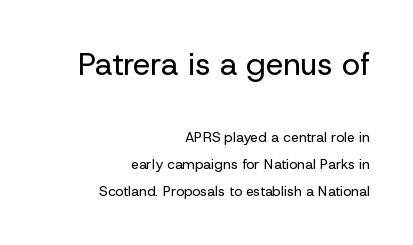
{"serif": "no", "italic": "no", "bold": "no", "weight": "regular", "width": "normal", "stroke_contrast": "low", "x_height": "medium", "monospaced": "no", "underline": "no", "align": "right", "line_spacing": "loose", "line_spacing_ratio": 1.92, "letter_spacing": "normal", "letter_spacing_em": 0.0, "larger_block": "first", "size_ratio": 2.21, "glyph_px": 31}
